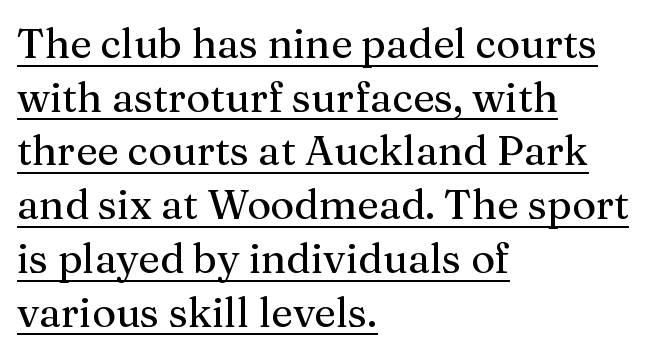
The image shows 41 px serif type, upright; set left-aligned, normal line spacing (1.31x), normal letter spacing, underlined; medium stroke contrast and a medium x-height.
